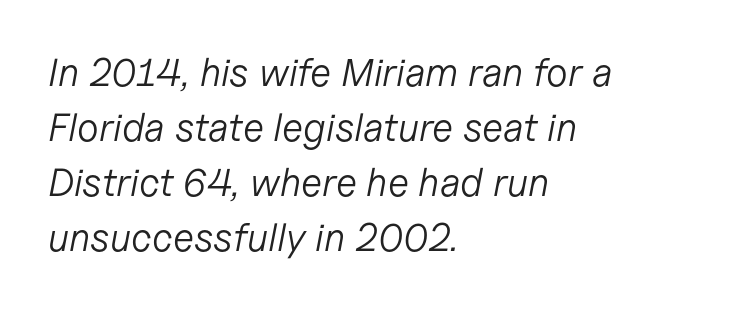
A student would call this left alignment; a typographer would say flush left, rag right. Posture: slanted. Quick note: interline space is typical. Each letter keeps its own natural width here, so spacing adapts to shape. Inter-character spacing is left at the font's built-in metrics. Weight: regular or lighter.
